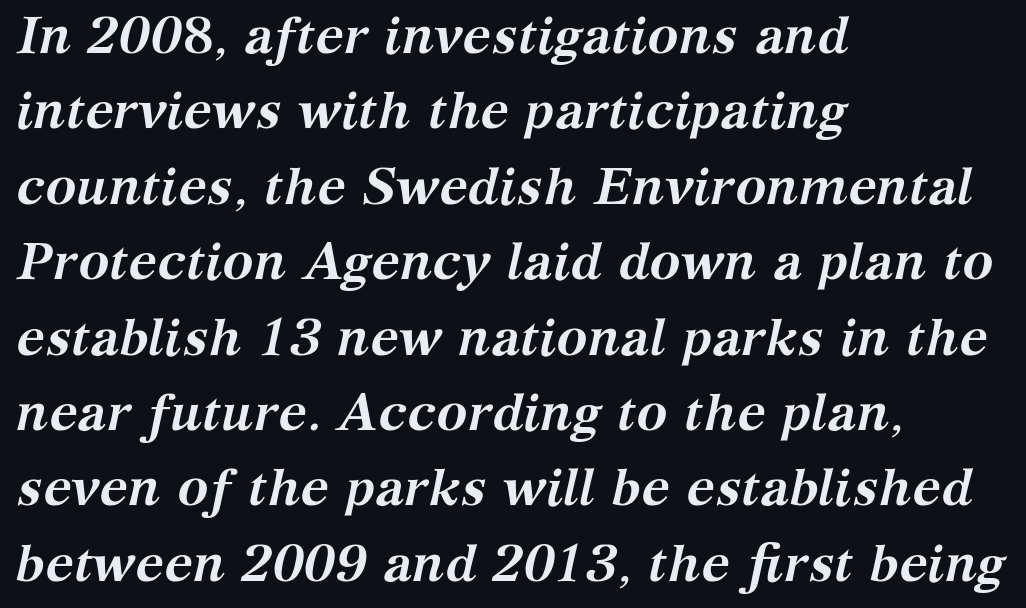
A typesetter would call this zero additional tracking. This sample has the flowing, uneven cadence of proportional lettering. I'd describe the lettering as bold — thick and assertive. A typesetter would mark this as italic. Which margin do the lines hug? The left one — the right edge is uneven. The glyphs in this specimen are seriffed.
